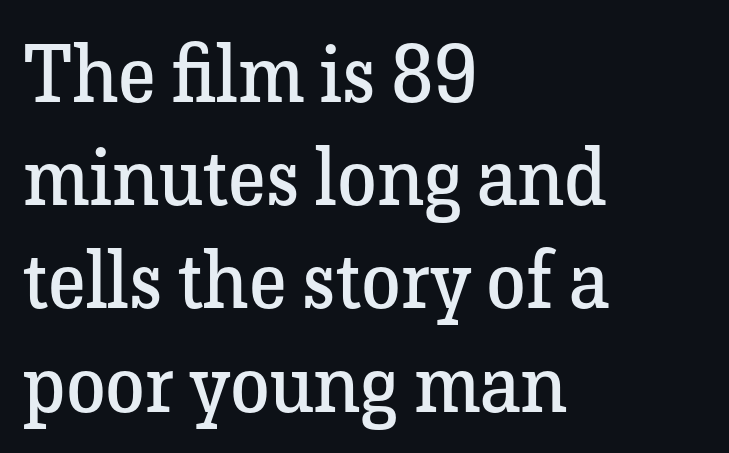
The image shows 80 px regular-weight serif type, upright; set left-aligned, normal line spacing (1.29x), normal letter spacing, not underlined; low stroke contrast and a medium x-height.
